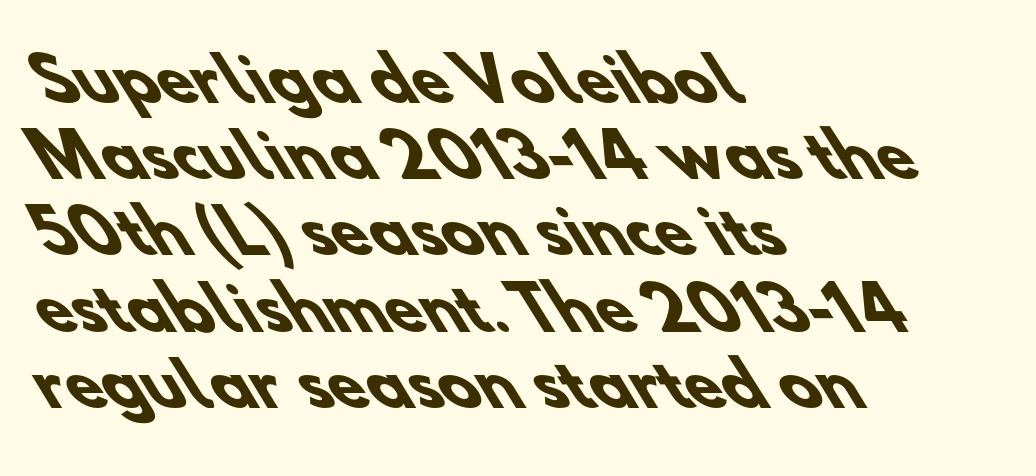
Q: Is the text bold? A: Yes.
Q: Is the typeface a serif or a sans-serif typeface? A: Sans-serif.
Q: Is the text underlined? A: No.
Q: How is the paragraph aligned? A: Left-aligned.
Q: Is the spacing between letters normal or unusually wide? A: Normal.
Q: Is the spacing between lines tight, normal or loose? A: Normal.
Q: Width (condensed, normal, or wide)? A: Normal.
Q: Stroke contrast? A: Low.
Q: x-height? A: Small.
Q: Monospaced? A: No.
